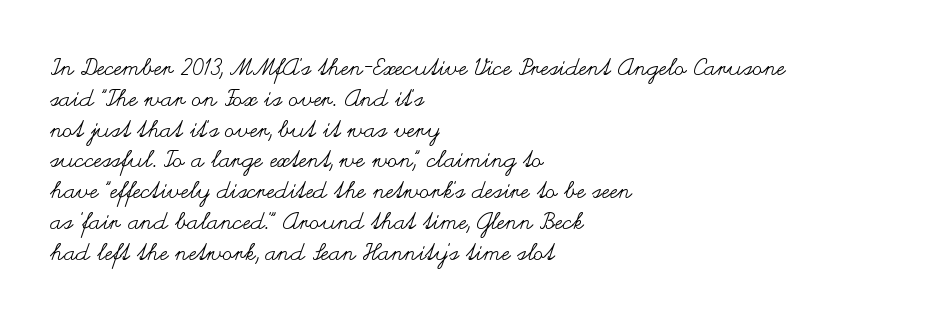
{"bold": "no", "underline": "no", "align": "left", "line_spacing": "normal", "line_spacing_ratio": 1.34, "letter_spacing": "normal", "letter_spacing_em": 0.0, "glyph_px": 23}
